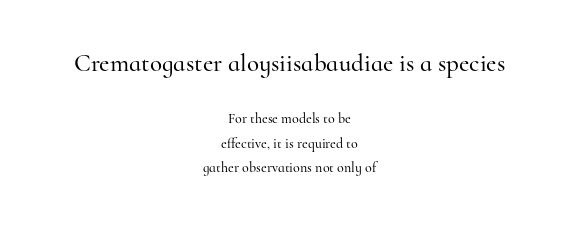
{"italic": "no", "underline": "no", "align": "center", "line_spacing_ratio": 1.74, "letter_spacing": "normal", "letter_spacing_em": 0.0, "larger_block": "first", "size_ratio": 1.79, "glyph_px": 25}
